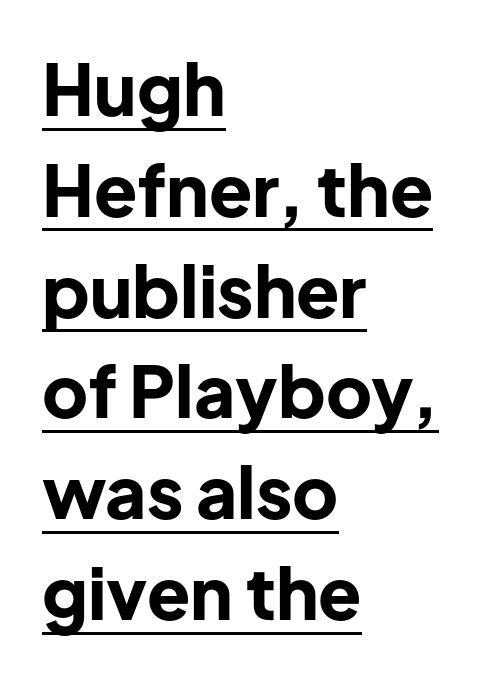
{"serif": "no", "italic": "no", "bold": "yes", "weight": "bold", "width": "normal", "stroke_contrast": "low", "x_height": "medium", "monospaced": "no", "underline": "yes", "align": "left", "line_spacing": "normal", "line_spacing_ratio": 1.42, "letter_spacing": "normal", "letter_spacing_em": 0.0, "glyph_px": 71}
